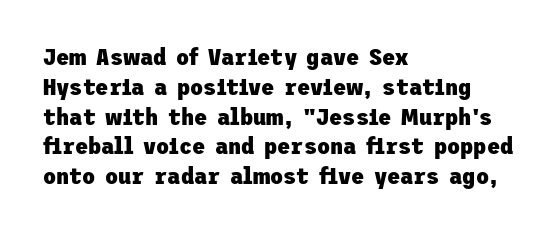
The image shows 24 px bold type, upright; set left-aligned, line spacing 1.24x, normal letter spacing, not underlined.
